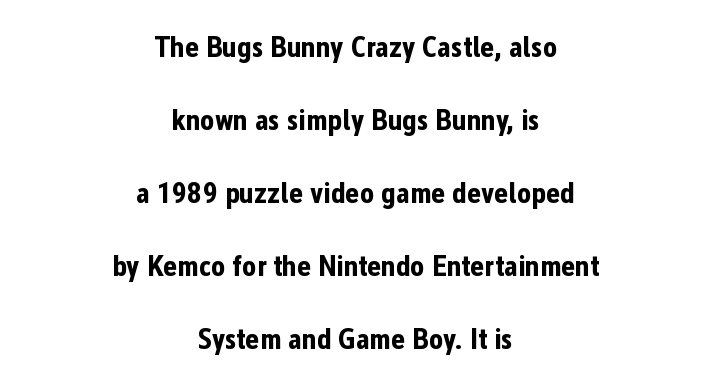
Nothing unusual about the tracking: characters are spaced as the font intends. The face used here is proportionally spaced, like ordinary book or web type. Look at the stroke-to-counter ratio: heavy, a bold. Unlike italic type, these characters show no tilt at all. The specimen omits any rule beneath the text block's lines.
